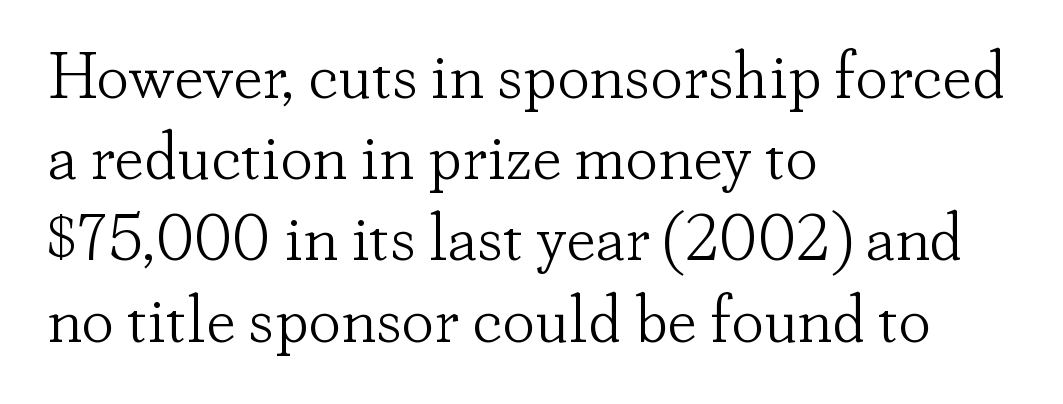
Caption: multi-line text, flush left, ragged right. Is this a fixed-width face? No — the glyphs have proportional, varying widths. These lines are composed in type with serifs. You could call the tracking neutral — neither tight nor loose.
